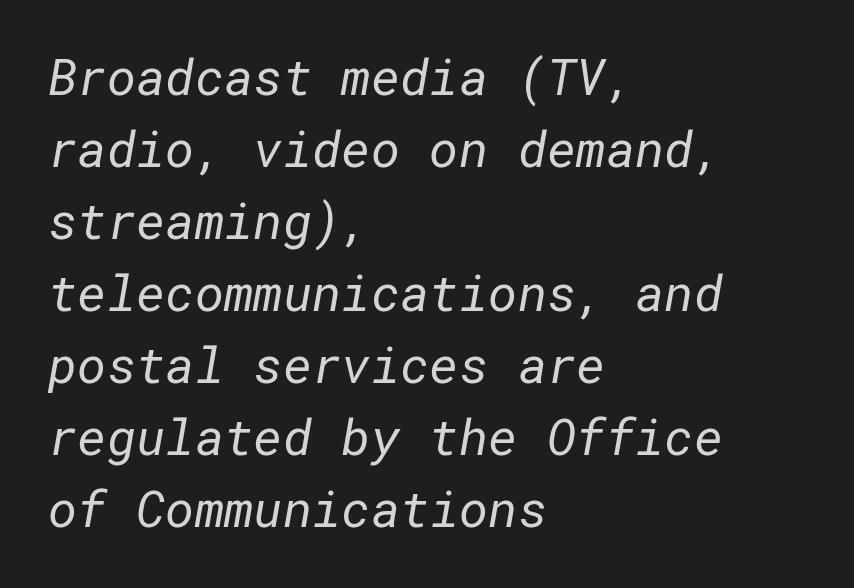
Q: Is the text bold? A: No.
Q: Is the typeface a serif or a sans-serif typeface? A: Sans-serif.
Q: Is the text underlined? A: No.
Q: How is the paragraph aligned? A: Left-aligned.
Q: Is the spacing between letters normal or unusually wide? A: Normal.
Q: Is the spacing between lines tight, normal or loose? A: Normal.
Q: Width (condensed, normal, or wide)? A: Normal.
Q: Stroke contrast? A: Low.
Q: x-height? A: Medium.
